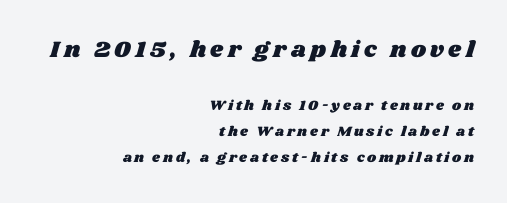
Top chunk: large. Bottom chunk: small. Honestly, there is no underline to notice here at all. The compositor pushed each line to the right boundary.
